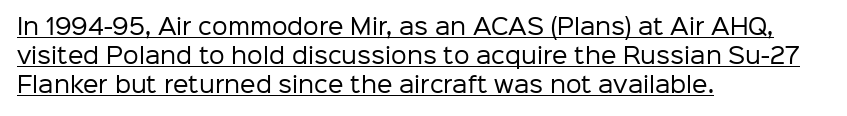
Line beginnings align vertically; line endings do not. Notice how the stems are strictly vertical — no italics here. A baseline rule has been typeset under these characters. This sample uses plain, unmodified letter spacing. The face looks like a standard text weight, possibly lighter. The designer left line spacing at the default.
